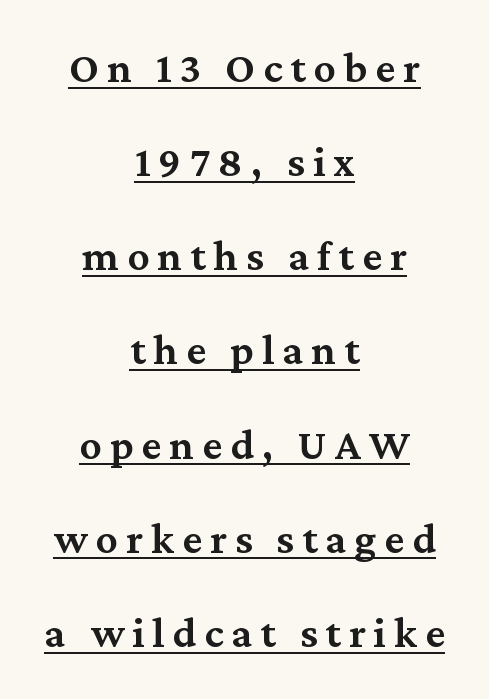
Q: Is the text bold? A: Semi-bold.
Q: Is the text italic (slanted)? A: No, it is upright.
Q: Is the typeface a serif or a sans-serif typeface? A: Serif.
Q: Is the text underlined? A: Yes.
Q: How is the paragraph aligned? A: Centered.
Q: Is the spacing between lines tight, normal or loose? A: Loose.
Q: Width (condensed, normal, or wide)? A: Normal.
Q: Stroke contrast? A: Medium.
Q: x-height? A: Medium.
Q: Monospaced? A: No.
